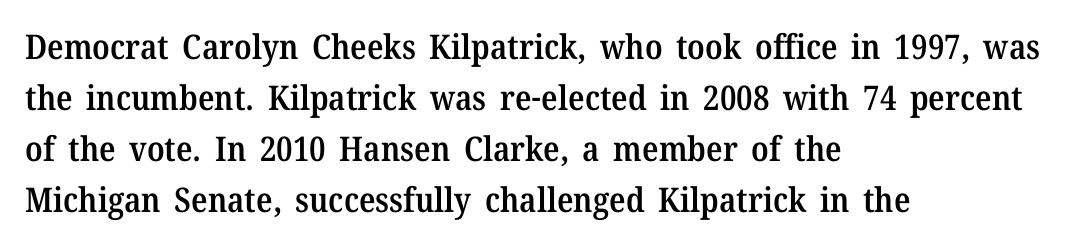
The image shows 34 px semibold serif type, upright; set left-aligned, normal line spacing (1.5x), normal letter spacing, not underlined; medium stroke contrast and a medium x-height.
